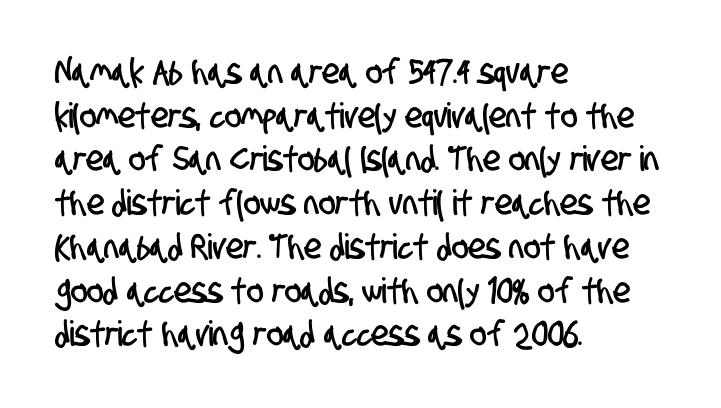
{"serif": "no", "width": "condensed", "stroke_contrast": "low", "x_height": "large", "monospaced": "no", "underline": "no", "align": "left", "line_spacing": "normal", "line_spacing_ratio": 1.25, "letter_spacing": "normal", "letter_spacing_em": 0.0, "glyph_px": 35}
